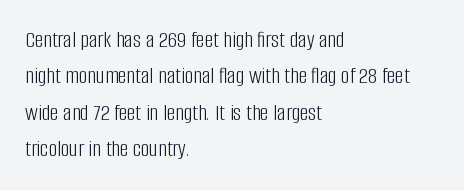
Q: Is the text bold? A: No.
Q: Is the text italic (slanted)? A: No, it is upright.
Q: Is the text underlined? A: No.
Q: How is the paragraph aligned? A: Left-aligned.
Q: Is the spacing between letters normal or unusually wide? A: Normal.
Q: Is the spacing between lines tight, normal or loose? A: Normal.
